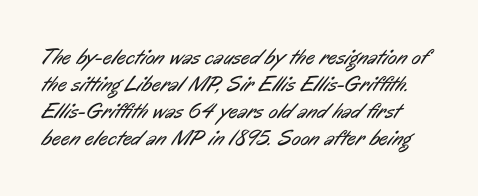
Stems and bowls with no extra thickness — not bold. The face used here is rendered with its standard letterfit. The area under the type is left untouched.
